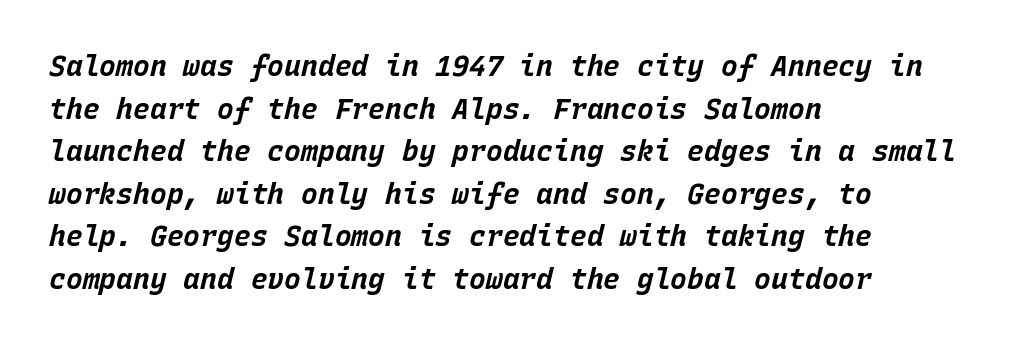
The image shows 28 px bold type, italic (leaning right), monospaced; set left-aligned, normal line spacing (1.52x), normal letter spacing, not underlined; low stroke contrast and a large x-height.
